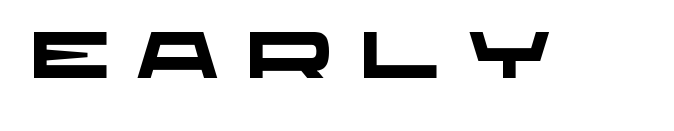
Spacing verdict: proportional, widths tailored to each character. The passage shown is not underscored anywhere. Observe the wide spacing: letters keep a clear distance from each other. Weight check: bold — yes, fully.
